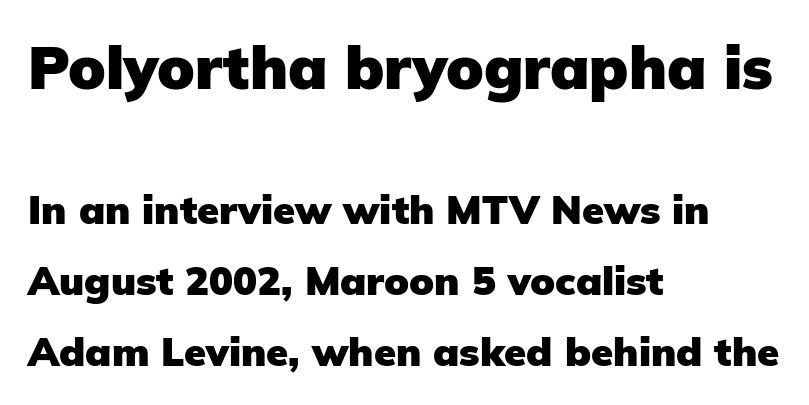
Q: Is the text bold? A: Yes.
Q: Is the text italic (slanted)? A: No, it is upright.
Q: Is the typeface a serif or a sans-serif typeface? A: Sans-serif.
Q: Is the text underlined? A: No.
Q: How is the paragraph aligned? A: Left-aligned.
Q: Is the spacing between letters normal or unusually wide? A: Normal.
Q: Which block of text is set in a larger size, the first (top) or the second (bottom)? A: The first (top) one.
Q: Width (condensed, normal, or wide)? A: Normal.
Q: Stroke contrast? A: Low.
Q: x-height? A: Medium.
Q: Monospaced? A: No.
